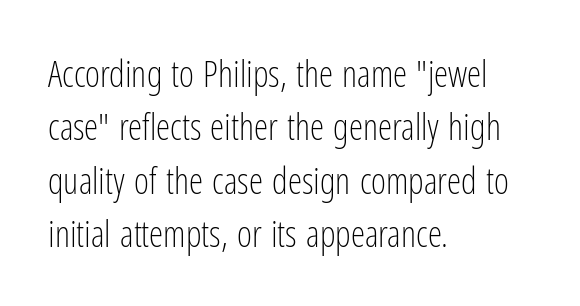
Q: Is the text bold? A: No.
Q: Is the text italic (slanted)? A: No, it is upright.
Q: Is the typeface a serif or a sans-serif typeface? A: Sans-serif.
Q: Is the text underlined? A: No.
Q: How is the paragraph aligned? A: Left-aligned.
Q: Is the spacing between letters normal or unusually wide? A: Normal.
Q: Is the spacing between lines tight, normal or loose? A: Normal.
Q: Width (condensed, normal, or wide)? A: Condensed.
Q: Stroke contrast? A: Low.
Q: x-height? A: Medium.
Q: Monospaced? A: No.
